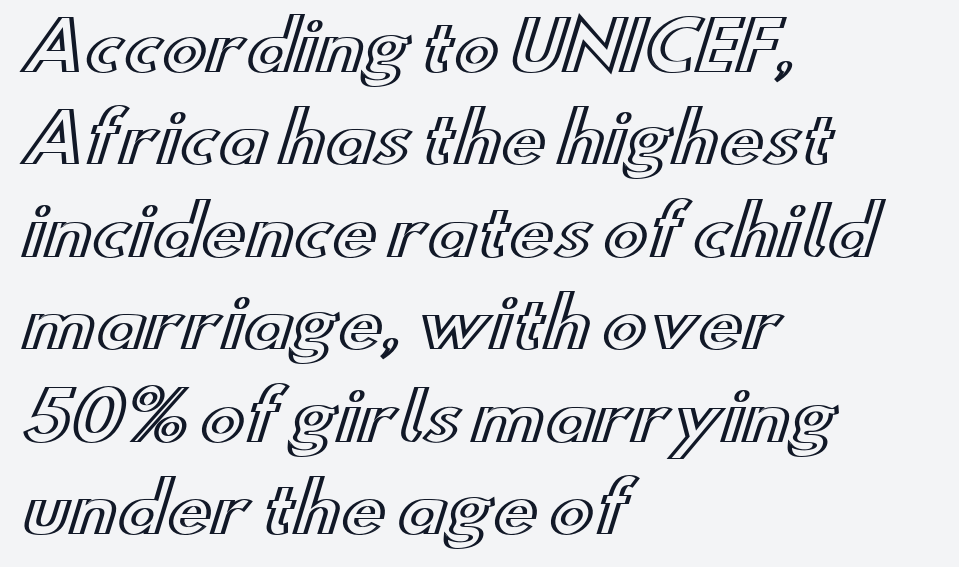
{"width": "wide", "x_height": "small", "monospaced": "no", "underline": "no", "align": "left", "line_spacing": "normal", "line_spacing_ratio": 1.38, "letter_spacing": "normal", "letter_spacing_em": 0.0, "glyph_px": 67}
